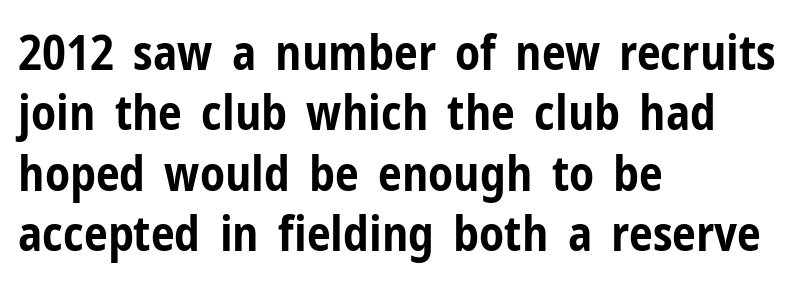
The image shows 48 px bold, condensed sans-serif type, upright; set left-aligned, normal line spacing (1.26x), normal letter spacing, not underlined; low stroke contrast and a medium x-height.
